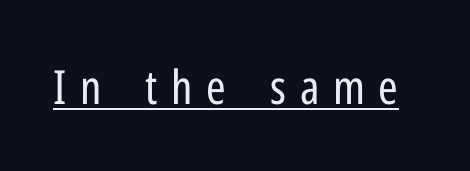
Q: Is the text bold? A: No.
Q: Is the text italic (slanted)? A: No, it is upright.
Q: Is the typeface a serif or a sans-serif typeface? A: Sans-serif.
Q: Is the text underlined? A: Yes.
Q: Is the spacing between letters normal or unusually wide? A: Unusually wide.
Q: Width (condensed, normal, or wide)? A: Condensed.
Q: Stroke contrast? A: Low.
Q: x-height? A: Medium.
Q: Monospaced? A: No.
